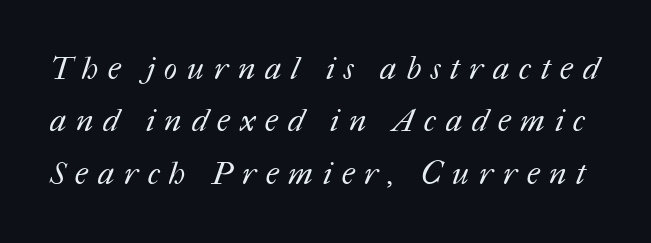
Is the type heavy? It reads as light-to-regular instead. This block has exactly the height ordinary leading produces. Observe the wide spacing: letters keep a clear distance from each other. Spacing verdict: proportional, widths tailored to each character. The space beneath each line is pristine and unruled.
